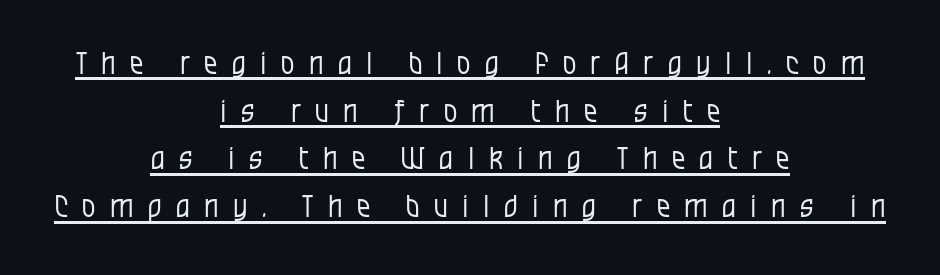
Q: Is the text bold? A: No.
Q: Is the text italic (slanted)? A: No, it is upright.
Q: Is the typeface a serif or a sans-serif typeface? A: Sans-serif.
Q: Is the text underlined? A: Yes.
Q: How is the paragraph aligned? A: Centered.
Q: Is the spacing between letters normal or unusually wide? A: Unusually wide.
Q: Is the spacing between lines tight, normal or loose? A: Normal.
Q: Width (condensed, normal, or wide)? A: Condensed.
Q: Stroke contrast? A: Low.
Q: x-height? A: Large.
Q: Monospaced? A: No.
